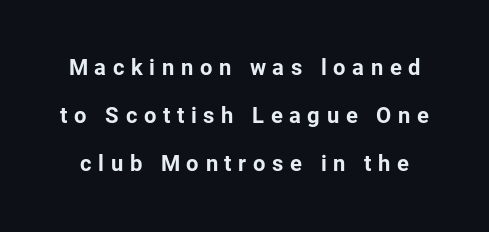
{"italic": "no", "bold": "yes", "underline": "no", "line_spacing": "loose", "line_spacing_ratio": 2.19, "letter_spacing": "wide", "letter_spacing_em": 0.3, "glyph_px": 22}
